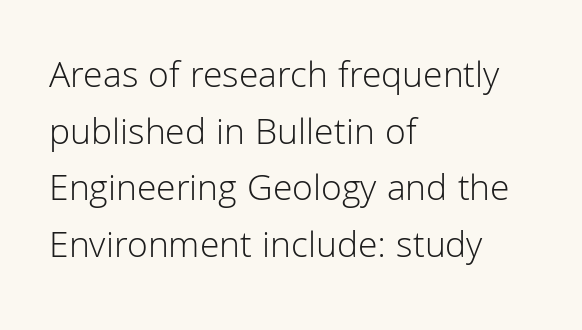
The image shows 38 px light sans-serif type, upright; set left-aligned, normal line spacing (1.49x), normal letter spacing, not underlined; low stroke contrast and a medium x-height.
